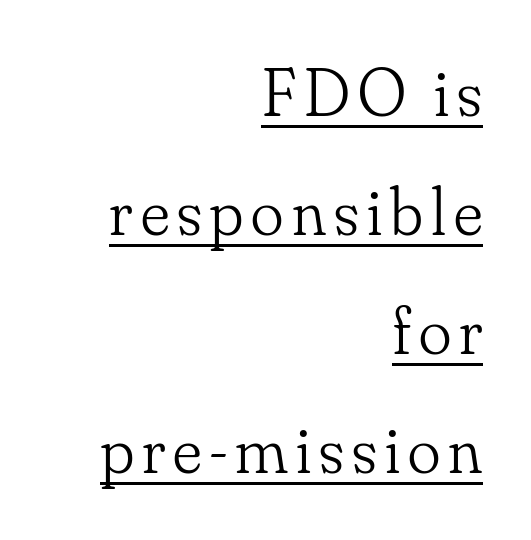
Line endings align vertically; line beginnings do not. Every character sits straight up, as roman type does. The text was rendered using a seriffed face with decorative stroke endings. The strokes carry an ordinary text weight at most. Spacing verdict: proportional, widths tailored to each character.
